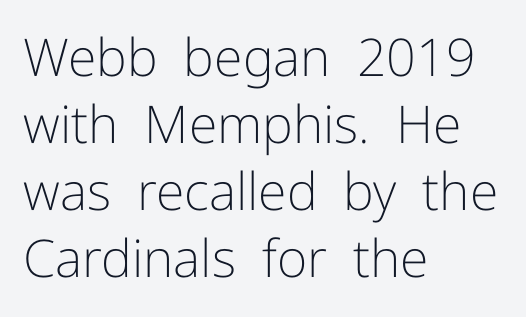
Serifs: no, the terminals of the letterforms are clean. This block has exactly the height ordinary leading produces. Ordinary non-slanted type is in use. Looks like regular typesetting: each glyph gets only the width it needs. No heavy texture on the line: the type isn't bold.
